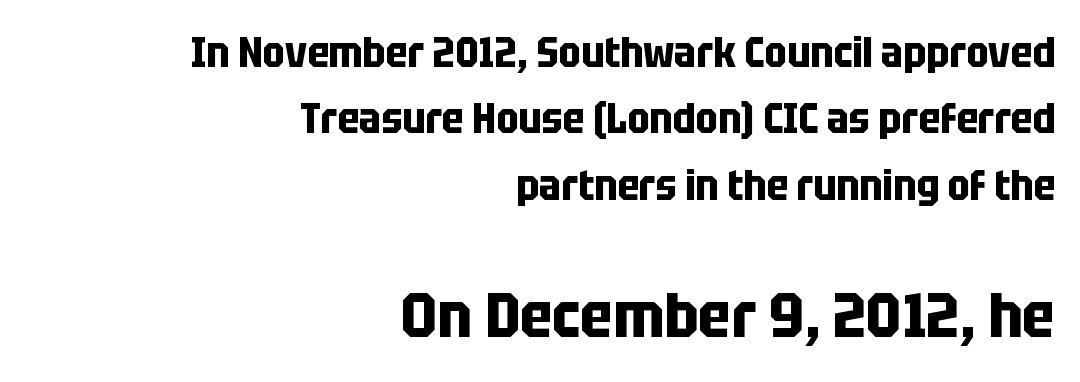
The emphasis by scale lands on block number two, below. Plain, unruled lines of type. Are there feet on the stems? There aren't — it's a sans. Letter spacing: default. The rendering uses a moderate line-height, typical for paragraphs.
